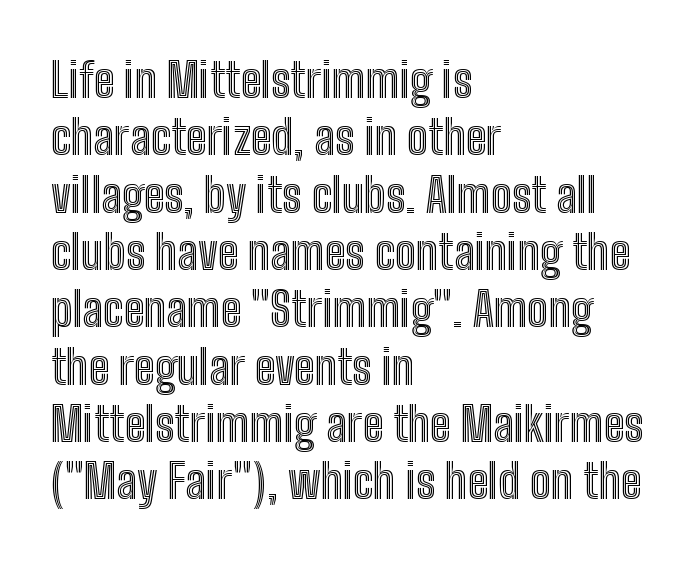
The image shows 47 px condensed type, upright; set left-aligned, line spacing 1.22x, normal letter spacing, not underlined; a medium x-height.
